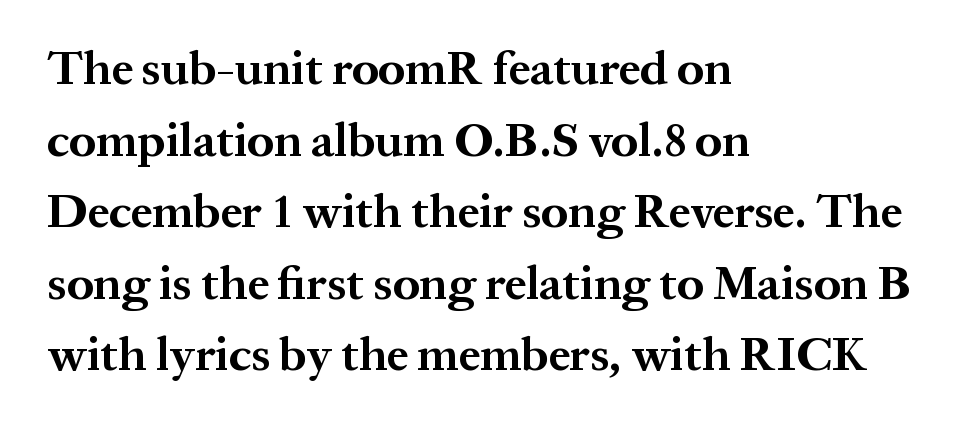
The compositor pushed each line to the left boundary. Yep, those are serifs on the letters. Just letters on the line, the space beneath them empty. If you measured baseline to baseline, you'd find a middling distance.
